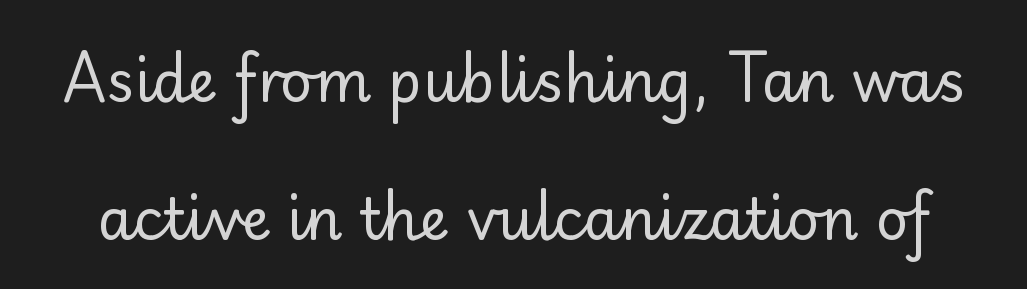
Check under the words: just untouched page. Vertically, the passage feels expansive, rows floating well apart. Each word holds together tightly as a unit, with standard inter-letter gaps. The passage shown is typed in a proportional face where columns would drift. The letters look calm and open, with moderate or lighter stems.
